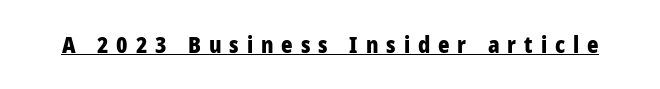
The image shows 22 px bold type, upright; set unusually wide letter spacing (+0.36 em), underlined.
